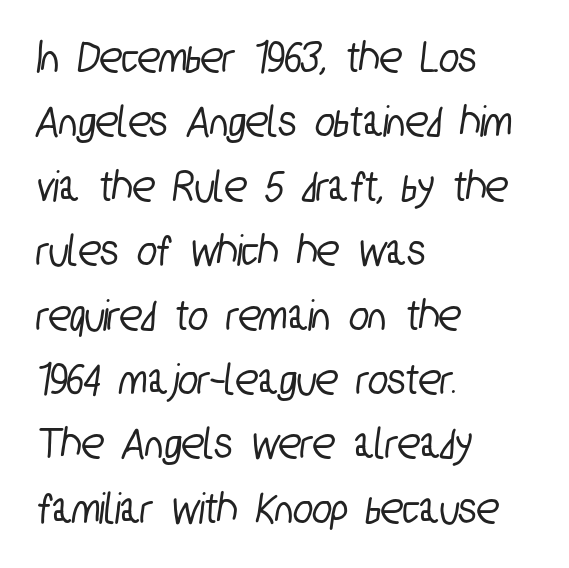
Q: Is the typeface a serif or a sans-serif typeface? A: Sans-serif.
Q: Is the text underlined? A: No.
Q: How is the paragraph aligned? A: Left-aligned.
Q: Is the spacing between letters normal or unusually wide? A: Normal.
Q: Is the spacing between lines tight, normal or loose? A: Normal.
Q: Width (condensed, normal, or wide)? A: Condensed.
Q: Stroke contrast? A: Low.
Q: x-height? A: Medium.
Q: Monospaced? A: No.
